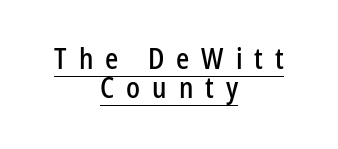
{"serif": "no", "italic": "no", "width": "condensed", "stroke_contrast": "low", "x_height": "medium", "monospaced": "no", "underline": "yes", "align": "center", "line_spacing": "tight", "line_spacing_ratio": 1.01, "letter_spacing": "wide", "letter_spacing_em": 0.41, "glyph_px": 29}
